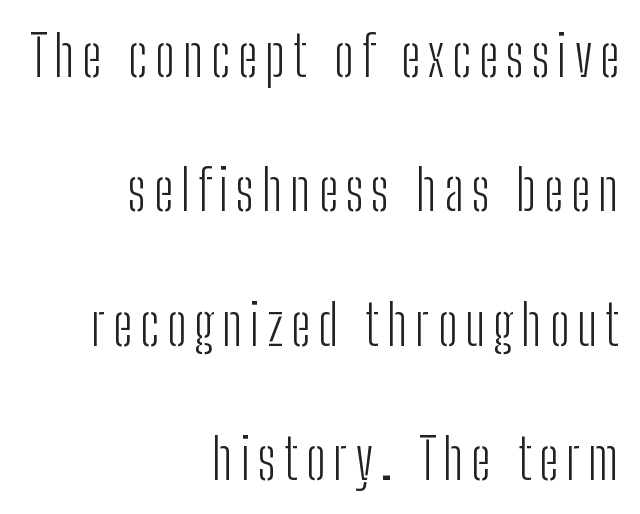
The designer dialed line spacing up above the default. The passage is arranged like a letterhead date or caption credit — flush right. Is this a sans? Yes — the strokes have no serifs. The words here are not underlined. No chunkiness to these letters — they're not bold. The lettering stays uniformly vertical, giving the passage a roman look.
